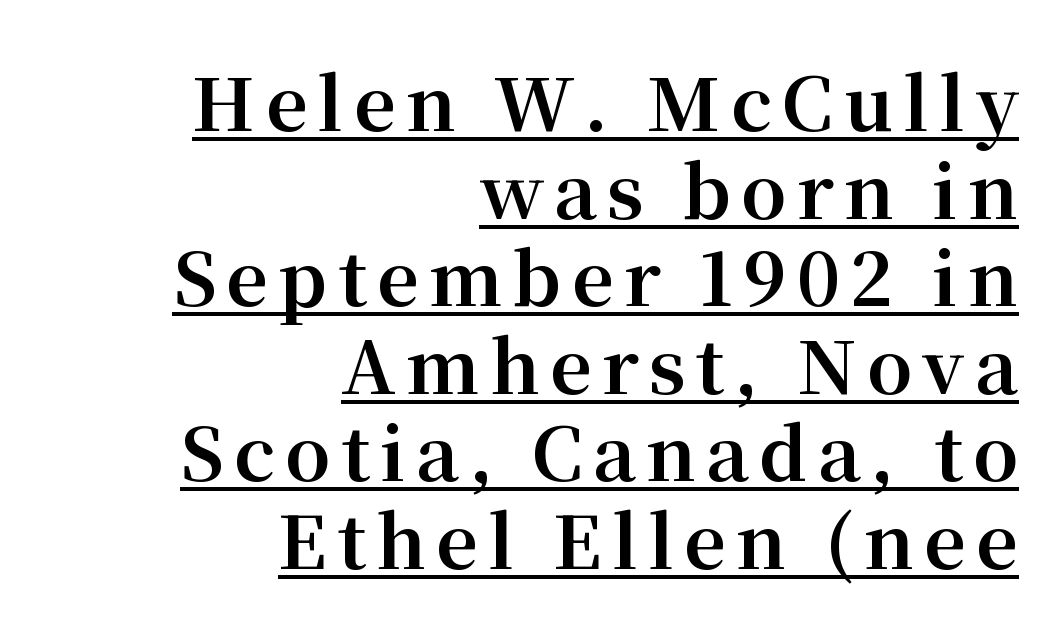
The image shows 73 px bold serif type, upright; set right-aligned, line spacing 1.2x, underlined; medium stroke contrast and a medium x-height.
